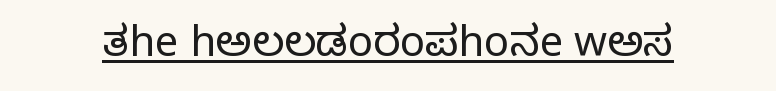
If you drew a line through each stem, it would be perfectly vertical. Decoration check: the copy is underlined. Looks like regular typesetting: each glyph gets only the width it needs. Is this a heavy cut? Hardly; it is regular or lighter.
